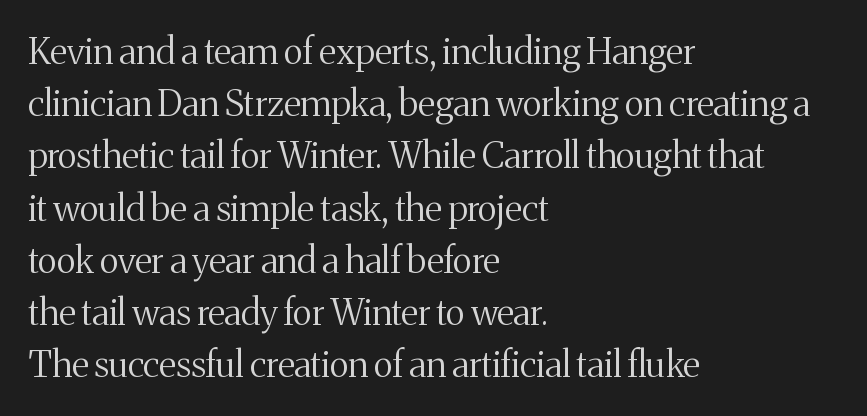
Plain, unruled lines of type. The rows are spaced the way most documents space them. Notice how the passage keeps a crisp vertical edge on the left only. The font sits on the lighter half of the weight spectrum, regular included. Designer's note — italics off, roman on. This sample has the flowing, uneven cadence of proportional lettering.
